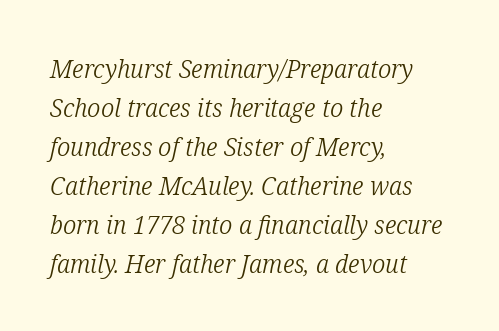
The image shows 26 px text type, italic (leaning right); set left-aligned, normal line spacing (1.5x), normal letter spacing, not underlined.
